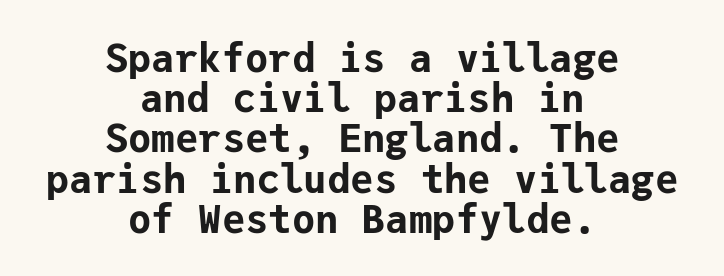
The rendering uses a small line-height, squeezing the rows. The specimen omits any rule beneath the text block's lines. This is roman type, the default non-slanted kind. Heavy-handed strokes throughout: this text is bold. There is no visible air inserted between adjacent glyphs. The passage shown is typed in a monospace face where columns stay perfectly aligned.
